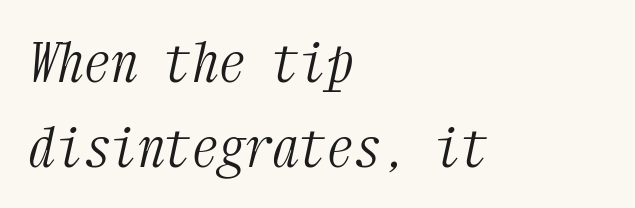
The image shows 54 px light, condensed serif type, italic (leaning right), monospaced; set left-aligned, normal line spacing (1.57x), normal letter spacing, not underlined; medium stroke contrast and a medium x-height.
